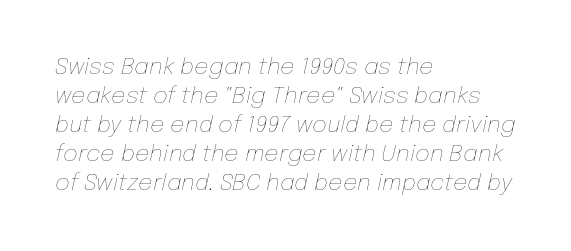
The image shows 23 px text type, italic (leaning right); set left-aligned, normal line spacing (1.26x), normal letter spacing, not underlined.
